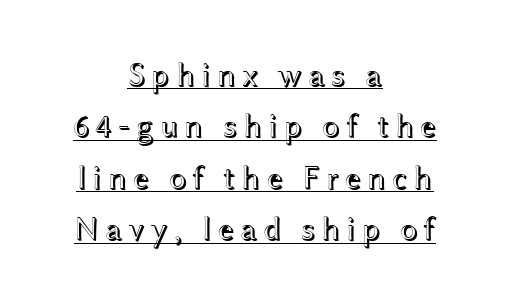
The image shows 33 px wide type, upright; set centered, normal line spacing (1.56x), underlined; a medium x-height.
